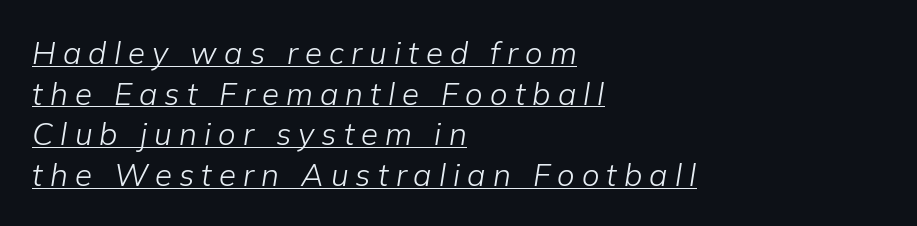
Q: Is the text bold? A: No.
Q: Is the text italic (slanted)? A: Yes, it leans right by about 9 degrees.
Q: Is the text underlined? A: Yes.
Q: How is the paragraph aligned? A: Left-aligned.
Q: Is the spacing between letters normal or unusually wide? A: Unusually wide.
Q: Is the spacing between lines tight, normal or loose? A: Normal.
Q: Width (condensed, normal, or wide)? A: Normal.
Q: Stroke contrast? A: Low.
Q: x-height? A: Medium.
Q: Monospaced? A: No.
